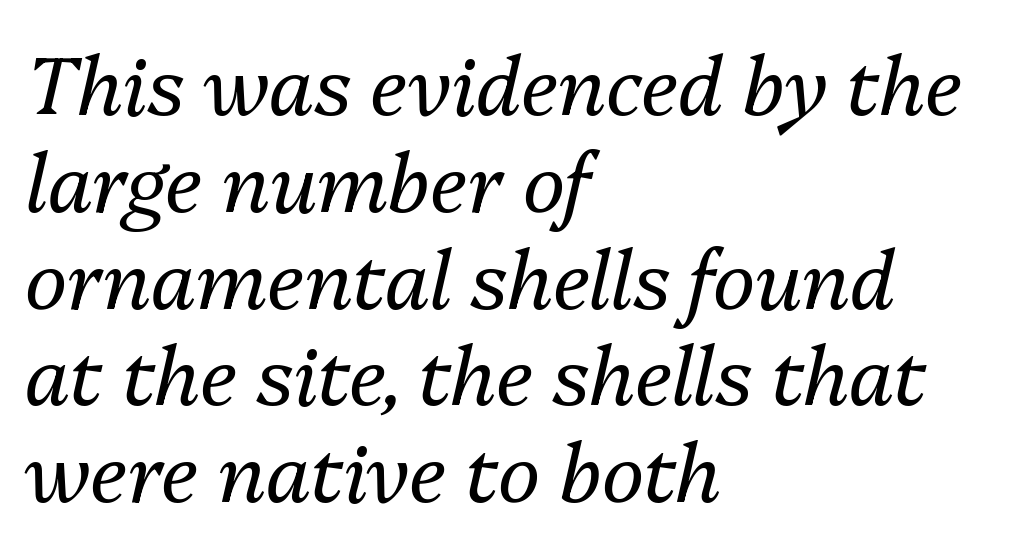
Casual observation: everything's shoved over to the left. The gap between lines stays unmarked. Caption: face not bold, strokes unweighted. Observe the ordinary spacing: letters are neighbours, not strangers. The specimen reads as italic at a glance. The rendering uses natural spacing where letterforms have individual widths.
